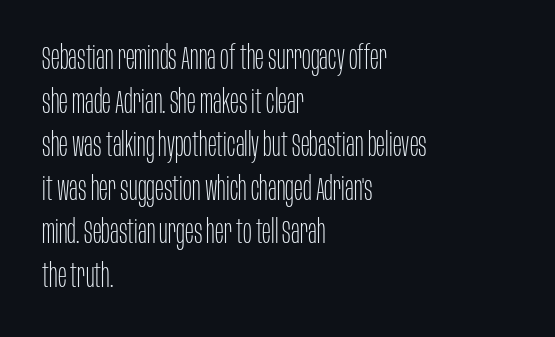
Q: Is the text bold? A: No.
Q: Is the text italic (slanted)? A: No, it is upright.
Q: Is the typeface a serif or a sans-serif typeface? A: Sans-serif.
Q: Is the text underlined? A: No.
Q: How is the paragraph aligned? A: Left-aligned.
Q: Is the spacing between letters normal or unusually wide? A: Normal.
Q: Is the spacing between lines tight, normal or loose? A: Normal.
Q: Width (condensed, normal, or wide)? A: Condensed.
Q: Stroke contrast? A: Low.
Q: x-height? A: Large.
Q: Monospaced? A: No.
